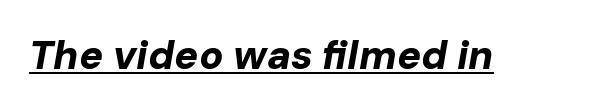
{"italic": "yes", "lean": "right", "slant_degrees": 10, "bold": "yes", "weight": "bold", "width": "normal", "stroke_contrast": "low", "x_height": "medium", "monospaced": "no", "underline": "yes", "letter_spacing": "normal", "letter_spacing_em": 0.0, "glyph_px": 40}
